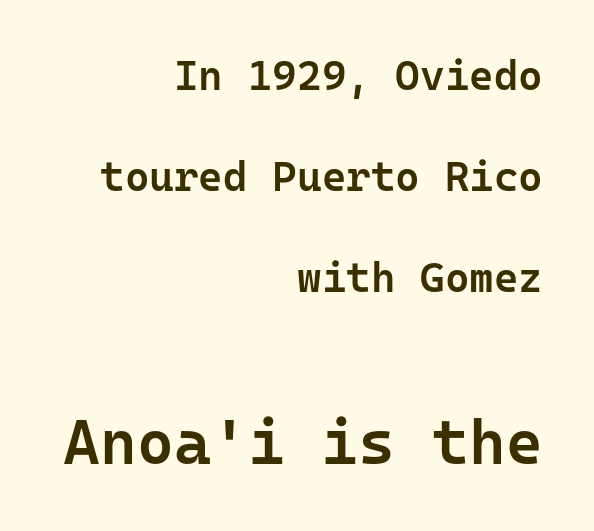
{"serif": "no", "italic": "no", "bold": "semi", "weight": "semibold", "width": "normal", "stroke_contrast": "low", "x_height": "medium", "monospaced": "yes", "underline": "no", "align": "right", "line_spacing": "loose", "line_spacing_ratio": 2.41, "letter_spacing": "normal", "letter_spacing_em": 0.0, "larger_block": "second", "size_ratio": 1.5, "glyph_px": 63}
